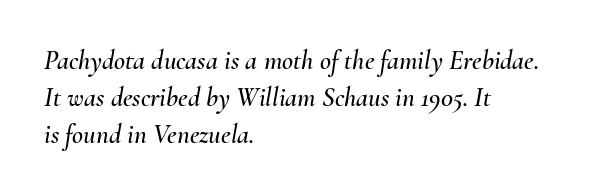
Q: Is the text italic (slanted)? A: Yes, it leans right by about 10 degrees.
Q: Is the text underlined? A: No.
Q: How is the paragraph aligned? A: Left-aligned.
Q: Is the spacing between letters normal or unusually wide? A: Normal.
Q: Is the spacing between lines tight, normal or loose? A: Normal.
